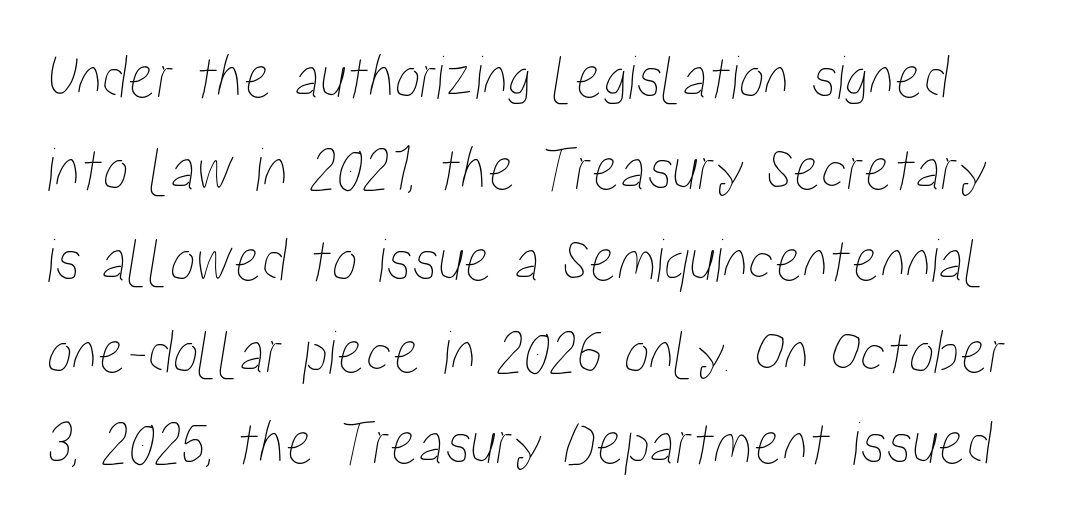
The image shows 64 px condensed type; set normal line spacing (1.43x), normal letter spacing, not underlined; low stroke contrast and a medium x-height.
